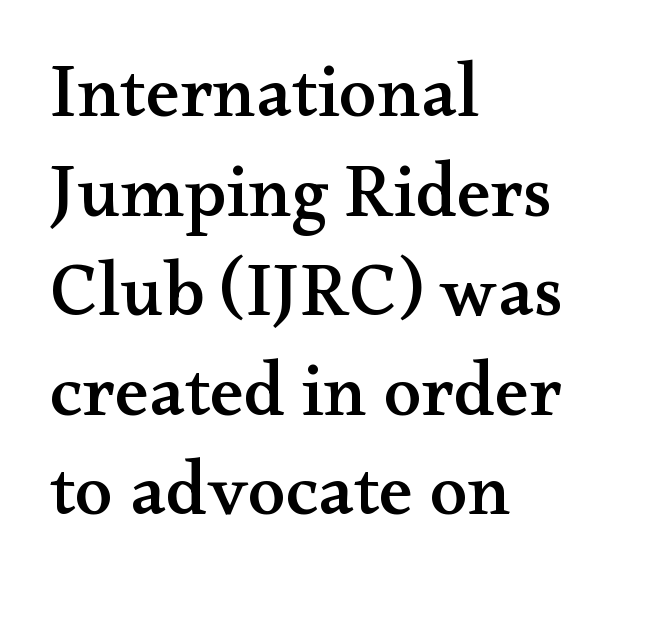
{"serif": "yes", "italic": "no", "width": "wide", "stroke_contrast": "medium", "x_height": "small", "monospaced": "no", "underline": "no", "align": "left", "line_spacing": "normal", "line_spacing_ratio": 1.31, "letter_spacing": "normal", "letter_spacing_em": 0.0, "glyph_px": 76}
